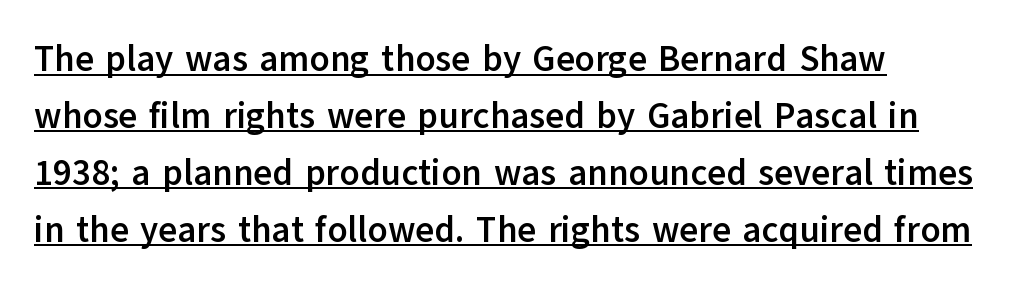
Q: Is the text bold? A: Yes.
Q: Is the text italic (slanted)? A: No, it is upright.
Q: Is the typeface a serif or a sans-serif typeface? A: Sans-serif.
Q: Is the text underlined? A: Yes.
Q: How is the paragraph aligned? A: Left-aligned.
Q: Is the spacing between letters normal or unusually wide? A: Normal.
Q: Is the spacing between lines tight, normal or loose? A: Normal.
Q: Width (condensed, normal, or wide)? A: Normal.
Q: Stroke contrast? A: Low.
Q: x-height? A: Medium.
Q: Monospaced? A: No.
